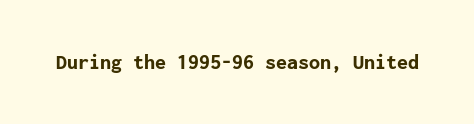
{"italic": "no", "bold": "yes", "underline": "no", "letter_spacing": "normal", "letter_spacing_em": 0.0, "glyph_px": 22}
